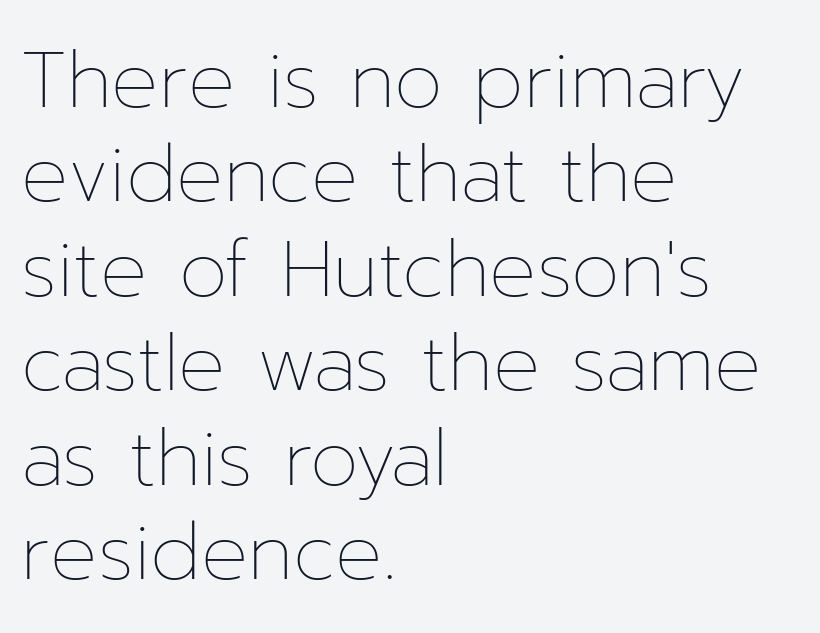
A light-to-regular cut is what we see here. This sample uses plain, unmodified letter spacing. The passage is arranged the way most books set body copy — flush left. If you drew a line through each stem, it would be perfectly vertical. Has an underline been added? It has not. The face used here is proportionally spaced, like ordinary book or web type.
